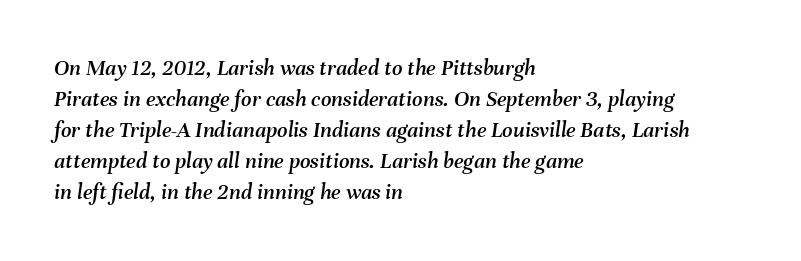
Q: Is the text italic (slanted)? A: Yes, it leans right by about 8 degrees.
Q: Is the text underlined? A: No.
Q: How is the paragraph aligned? A: Left-aligned.
Q: Is the spacing between letters normal or unusually wide? A: Normal.
Q: Is the spacing between lines tight, normal or loose? A: Normal.
